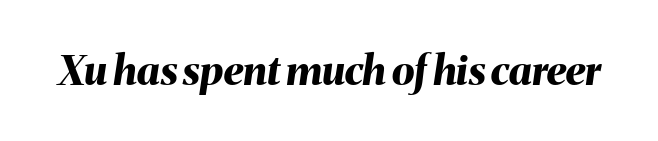
The rendering uses natural spacing where letterforms have individual widths. Quick note: italic. Compared with an ordinary text face, these strokes are far heavier — a full bold. This sample uses plain, unmodified letter spacing.
